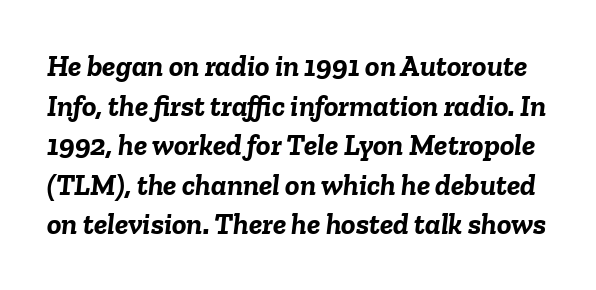
The image shows 30 px semibold type, italic (leaning right); set normal line spacing (1.32x), normal letter spacing, not underlined; low stroke contrast and a medium x-height.
